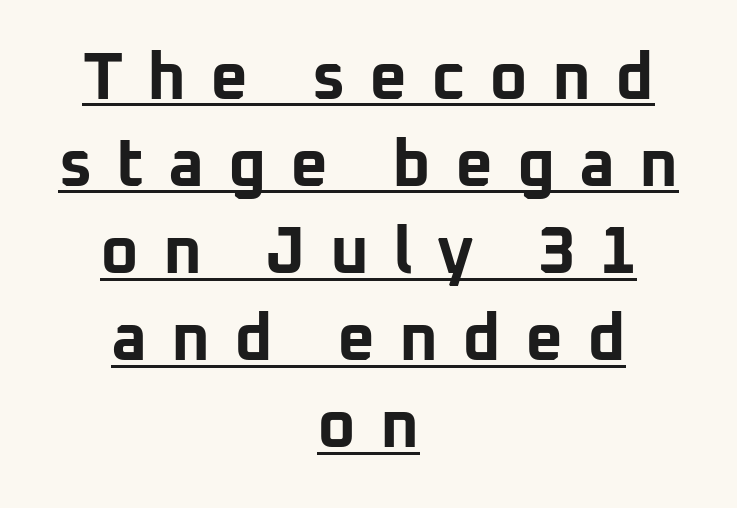
Posture: vertical. Look at the tracking — it's clearly loosened, letters drifting apart. Compared with undecorated copy, this sample adds a rule below the words. In terms of leading, this rendering sits right in the middle. The letters carry no serifs — their stems end cleanly without finishing strokes.
